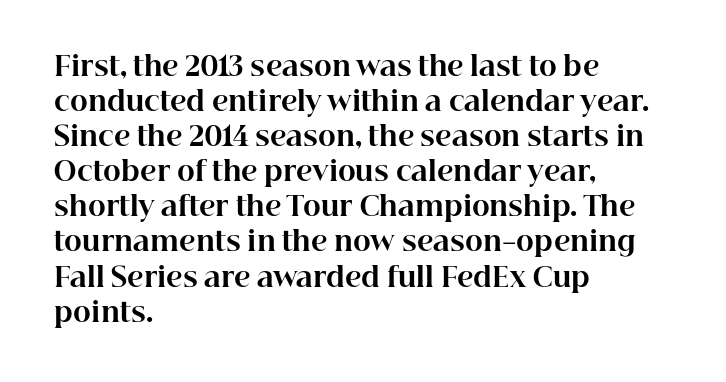
{"italic": "no", "bold": "yes", "underline": "no", "align": "left", "line_spacing": "normal", "line_spacing_ratio": 1.3, "letter_spacing": "normal", "letter_spacing_em": 0.0, "glyph_px": 27}
